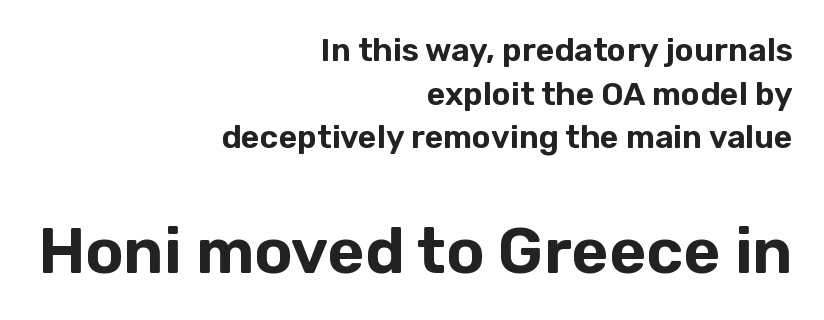
Decoration check: the copy has no underline. The specimen reads as upright at a glance. The characters display no serif detailing; their extremities are plain. Alignment: flush right. There is no visible air inserted between adjacent glyphs.
